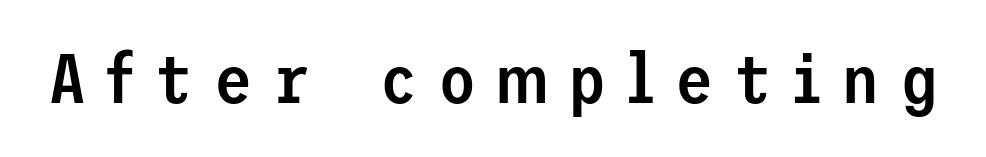
The image shows 70 px semibold sans-serif type, upright; set unusually wide letter spacing (+0.29 em), not underlined; low stroke contrast and a medium x-height.
